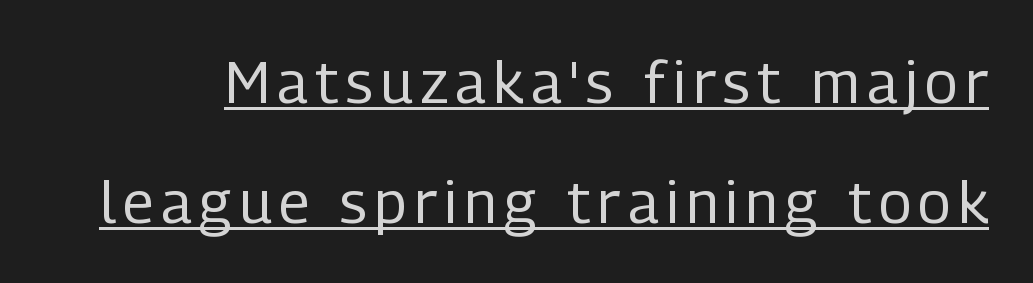
Q: Is the text bold? A: No.
Q: Is the text italic (slanted)? A: No, it is upright.
Q: Is the typeface a serif or a sans-serif typeface? A: Sans-serif.
Q: Is the text underlined? A: Yes.
Q: Is the spacing between lines tight, normal or loose? A: Loose.
Q: Width (condensed, normal, or wide)? A: Condensed.
Q: Stroke contrast? A: Low.
Q: x-height? A: Medium.
Q: Monospaced? A: No.
